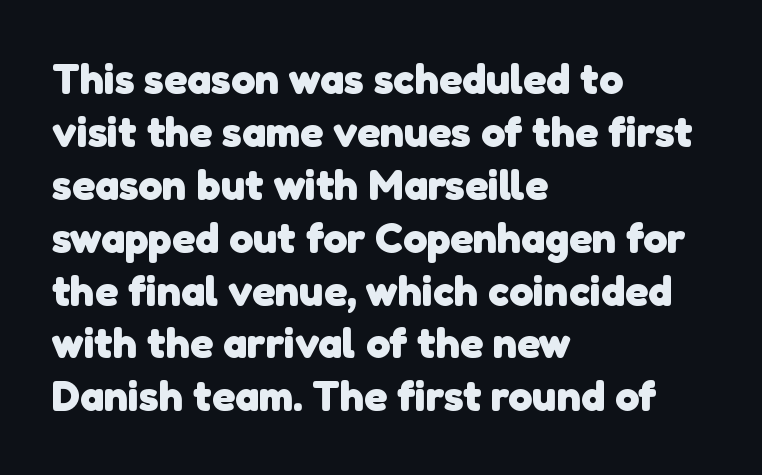
{"serif": "no", "bold": "yes", "weight": "heavy", "width": "normal", "stroke_contrast": "low", "x_height": "medium", "monospaced": "no", "underline": "no", "align": "left", "line_spacing_ratio": 1.23, "letter_spacing": "normal", "letter_spacing_em": 0.0, "glyph_px": 43}
